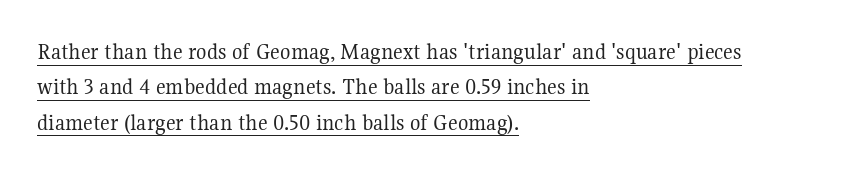
The image shows 24 px text type, upright; set left-aligned, normal line spacing (1.47x), normal letter spacing, underlined.
